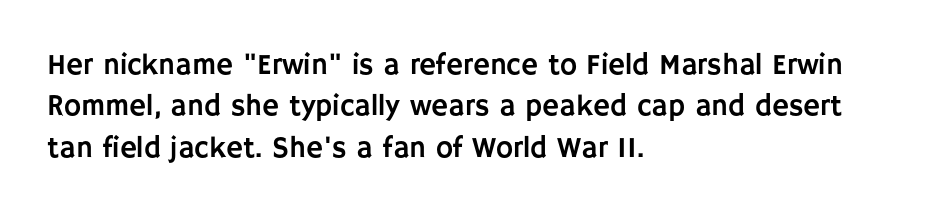
{"serif": "no", "italic": "no", "width": "normal", "stroke_contrast": "low", "x_height": "large", "monospaced": "no", "underline": "no", "align": "left", "line_spacing": "normal", "line_spacing_ratio": 1.43, "letter_spacing": "normal", "letter_spacing_em": 0.0, "glyph_px": 29}
